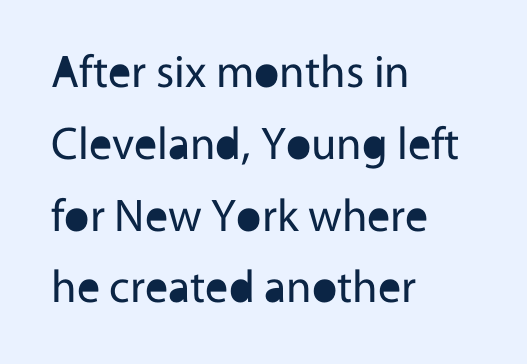
If you measured baseline to baseline, you'd find a middling distance. The horizontal fit of the characters is conventional and even. Observe the absence of serifs on each vertical stroke in this sample. This reads as an unemphasized weight, regular at the heaviest. Nobody drew a line under any word here.
